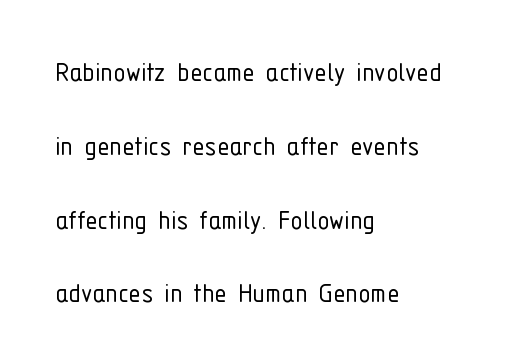
Q: Is the text bold? A: No.
Q: Is the text italic (slanted)? A: No, it is upright.
Q: Is the typeface a serif or a sans-serif typeface? A: Sans-serif.
Q: Is the text underlined? A: No.
Q: How is the paragraph aligned? A: Left-aligned.
Q: Is the spacing between letters normal or unusually wide? A: Normal.
Q: Is the spacing between lines tight, normal or loose? A: Loose.
Q: Width (condensed, normal, or wide)? A: Condensed.
Q: Stroke contrast? A: Low.
Q: x-height? A: Medium.
Q: Monospaced? A: No.
